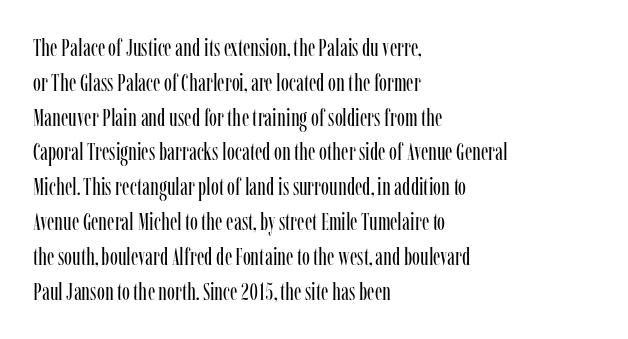
Summary of weight: not heavy and not bold. The passage shown stacks its lines at a standard gap. Upright lettering throughout. Tracking value appears to be zero — textbook default spacing.
